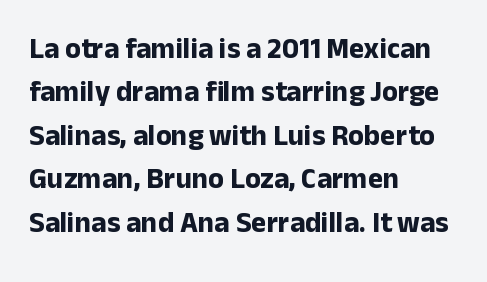
The image shows 29 px bold sans-serif type, upright; set left-aligned, normal line spacing (1.5x), normal letter spacing, not underlined; low stroke contrast and a medium x-height.
